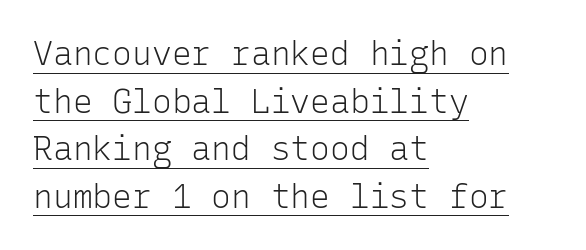
The image shows 33 px light sans-serif type, upright, monospaced; set left-aligned, normal line spacing (1.44x), normal letter spacing, underlined; low stroke contrast and a medium x-height.
